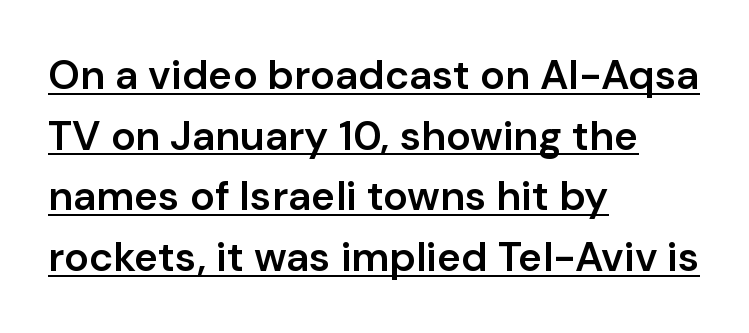
Q: Is the text bold? A: Semi-bold.
Q: Is the text italic (slanted)? A: No, it is upright.
Q: Is the typeface a serif or a sans-serif typeface? A: Sans-serif.
Q: Is the text underlined? A: Yes.
Q: How is the paragraph aligned? A: Left-aligned.
Q: Is the spacing between letters normal or unusually wide? A: Normal.
Q: Is the spacing between lines tight, normal or loose? A: Normal.
Q: Width (condensed, normal, or wide)? A: Normal.
Q: Stroke contrast? A: Low.
Q: x-height? A: Medium.
Q: Monospaced? A: No.
